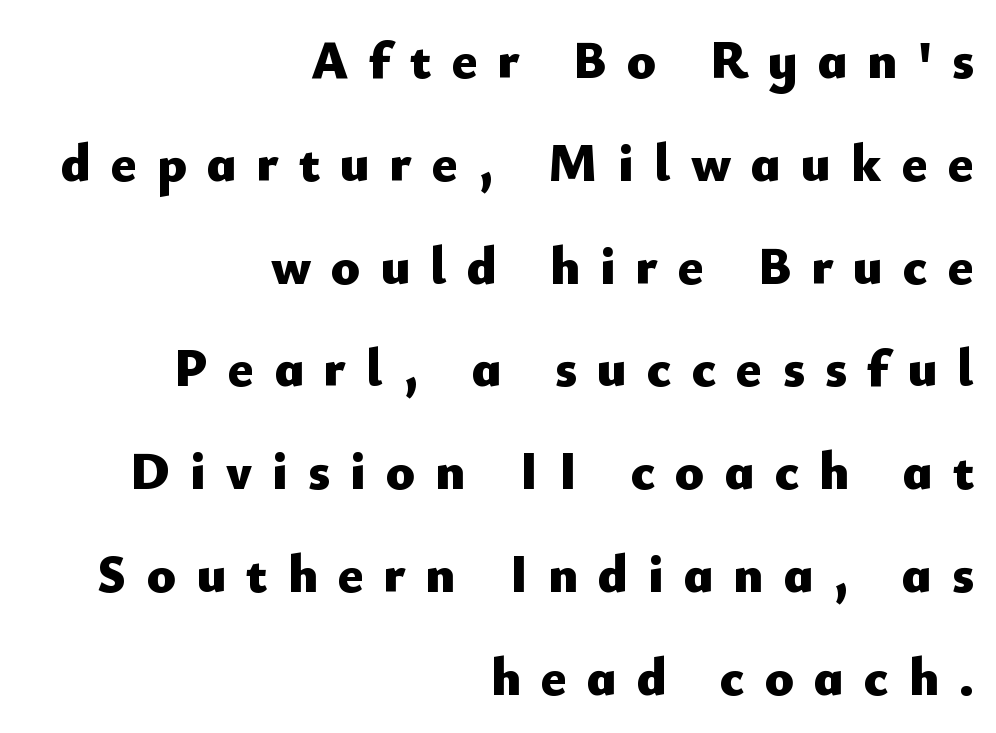
The image shows 53 px heavy sans-serif type, upright; set right-aligned, loose line spacing (1.94x), unusually wide letter spacing (+0.38 em), not underlined; low stroke contrast and a small x-height.
